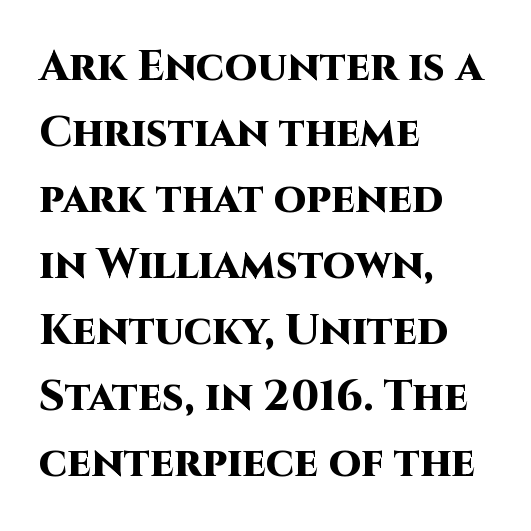
Q: Is the text bold? A: Yes.
Q: Is the text italic (slanted)? A: No, it is upright.
Q: Is the typeface a serif or a sans-serif typeface? A: Sans-serif.
Q: Is the text underlined? A: No.
Q: How is the paragraph aligned? A: Left-aligned.
Q: Is the spacing between letters normal or unusually wide? A: Normal.
Q: Is the spacing between lines tight, normal or loose? A: Normal.
Q: Width (condensed, normal, or wide)? A: Normal.
Q: Stroke contrast? A: High.
Q: x-height? A: Large.
Q: Monospaced? A: No.
